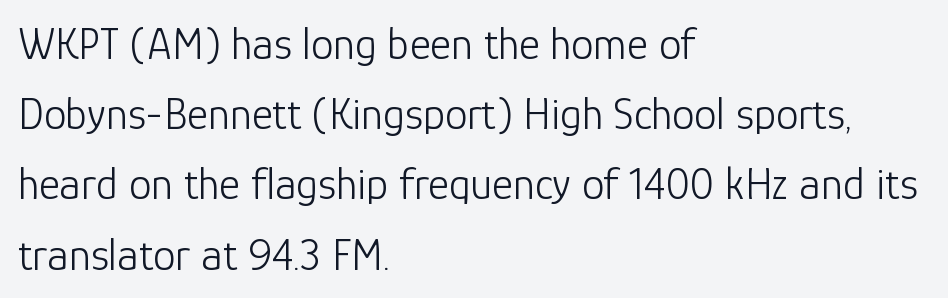
{"serif": "no", "italic": "no", "bold": "no", "weight": "light", "width": "normal", "stroke_contrast": "low", "x_height": "medium", "monospaced": "no", "underline": "no", "align": "left", "line_spacing": "normal", "line_spacing_ratio": 1.56, "letter_spacing": "normal", "letter_spacing_em": 0.0, "glyph_px": 45}
